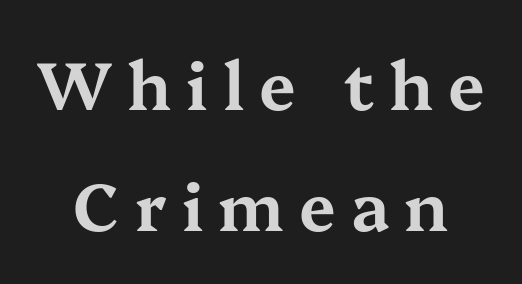
{"serif": "yes", "italic": "no", "width": "wide", "stroke_contrast": "medium", "x_height": "medium", "monospaced": "no", "underline": "no", "align": "center", "line_spacing_ratio": 1.84, "letter_spacing": "wide", "letter_spacing_em": 0.23, "glyph_px": 66}
